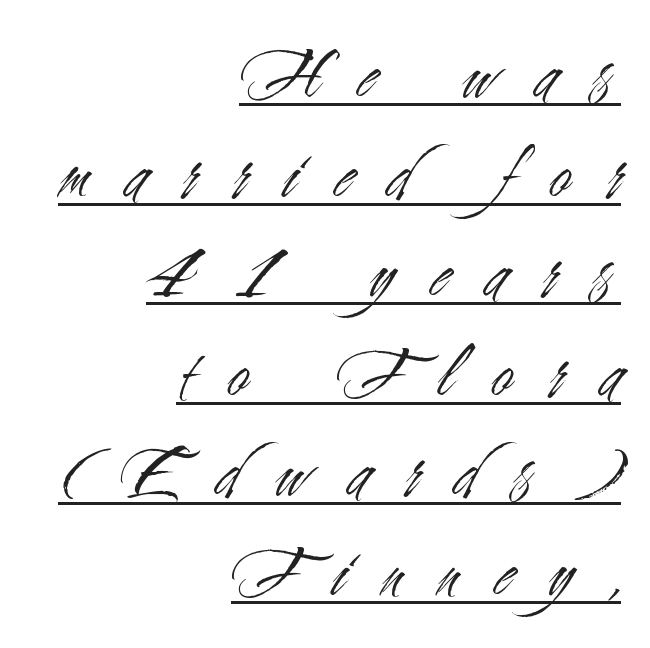
{"serif": "no", "bold": "no", "weight": "light", "width": "condensed", "stroke_contrast": "medium", "x_height": "small", "monospaced": "no", "underline": "yes", "align": "right", "line_spacing": "normal", "line_spacing_ratio": 1.31, "letter_spacing": "wide", "letter_spacing_em": 0.49, "glyph_px": 76}
